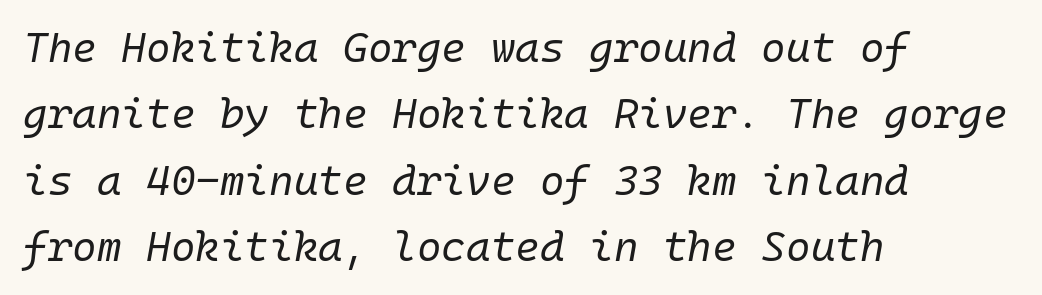
Check under the words: just untouched page. Each new line begins a customary step beneath the previous one. On a weight scale, this lands at 450 or below. The rendering anchors every line to the left-hand side. The font's italic variant was chosen for this text.
